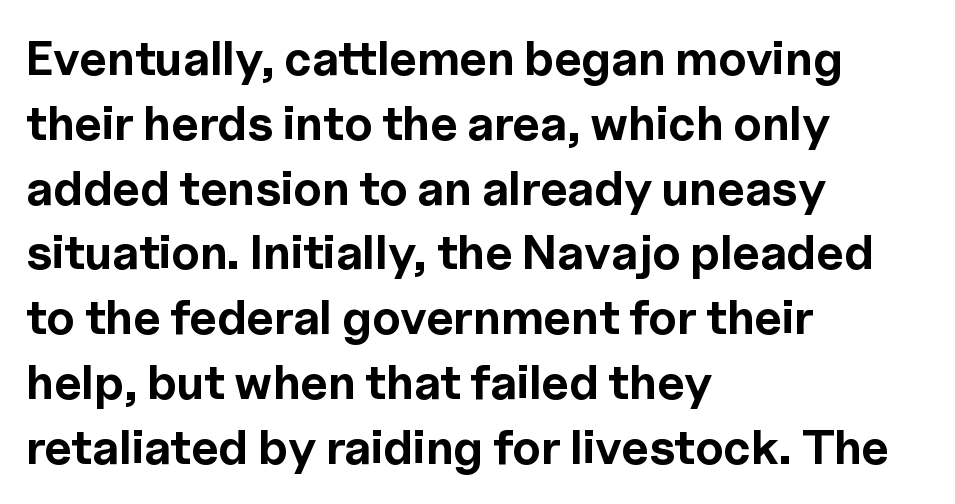
{"serif": "no", "italic": "no", "bold": "yes", "weight": "bold", "width": "normal", "x_height": "medium", "monospaced": "no", "underline": "no", "align": "left", "line_spacing": "normal", "line_spacing_ratio": 1.35, "letter_spacing": "normal", "letter_spacing_em": 0.0, "glyph_px": 48}
